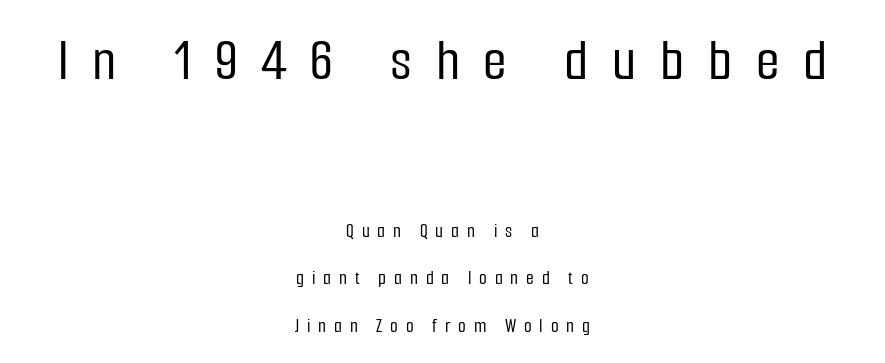
Q: Is the text italic (slanted)? A: No, it is upright.
Q: Is the typeface a serif or a sans-serif typeface? A: Sans-serif.
Q: Is the text underlined? A: No.
Q: How is the paragraph aligned? A: Centered.
Q: Is the spacing between letters normal or unusually wide? A: Unusually wide.
Q: Is the spacing between lines tight, normal or loose? A: Loose.
Q: Which block of text is set in a larger size, the first (top) or the second (bottom)? A: The first (top) one.
Q: Width (condensed, normal, or wide)? A: Condensed.
Q: Stroke contrast? A: Low.
Q: x-height? A: Medium.
Q: Monospaced? A: No.
